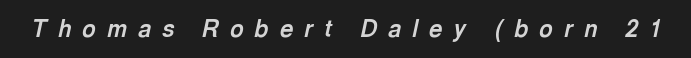
The image shows 23 px bold type, italic (leaning right); set unusually wide letter spacing (+0.49 em), not underlined.
